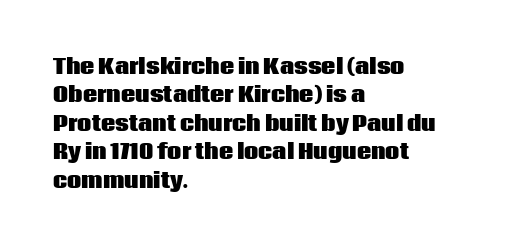
{"italic": "no", "bold": "yes", "underline": "no", "align": "left", "line_spacing": "normal", "line_spacing_ratio": 1.42, "letter_spacing": "normal", "letter_spacing_em": 0.0, "glyph_px": 20}
